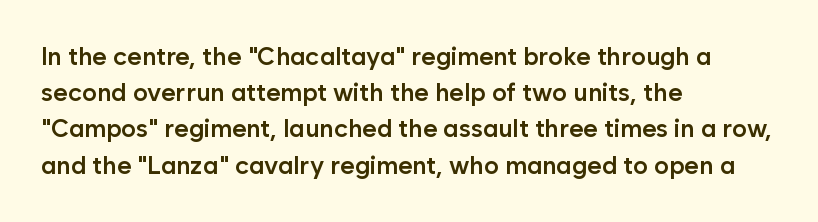
Caption: semibold face, moderately heavy strokes. Type without underlining. Quick note: interline space is typical. Vertical strokes here are truly vertical. Caption: multi-line text, flush left, ragged right.
